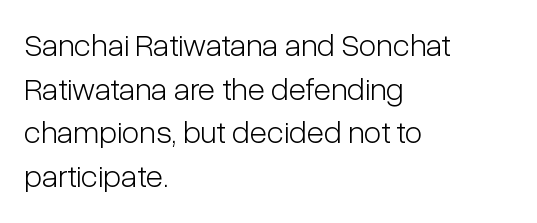
To sum up the face: it is a sans, with no serifs. Leftover space on each line is placed entirely after the last word. Just letters on the line, the space beneath them empty. No letter is thick-stroked: the sample isn't bold. The letters sit at their default tracking, neither squeezed nor spread.
